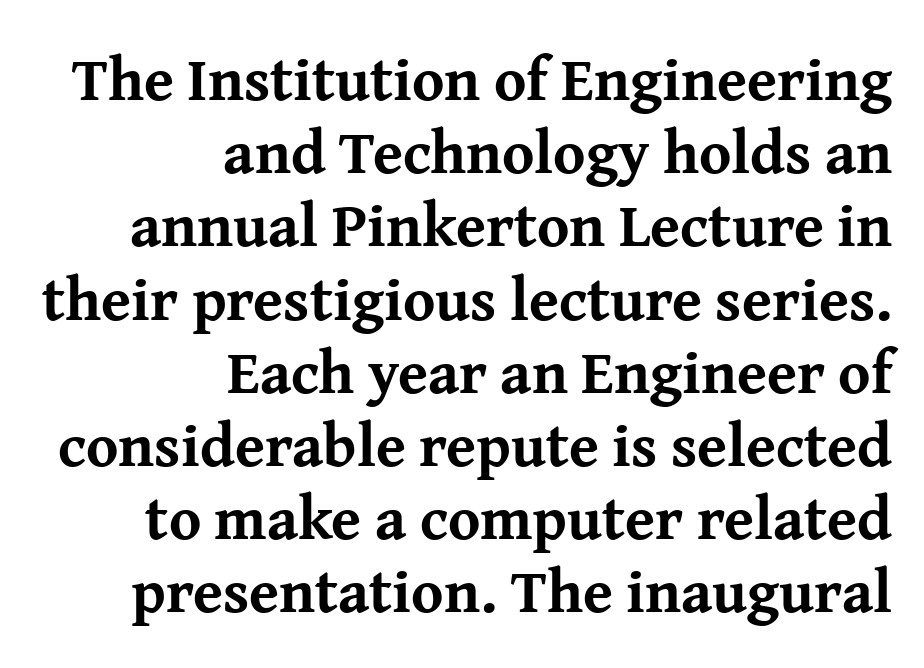
Font category for this specimen: serif. Observe the ordinary spacing: letters are neighbours, not strangers. Do the characters align in a grid? No, the font is proportional. Posture: vertical. These lines carry a lot of weight — the face is fully bold.
